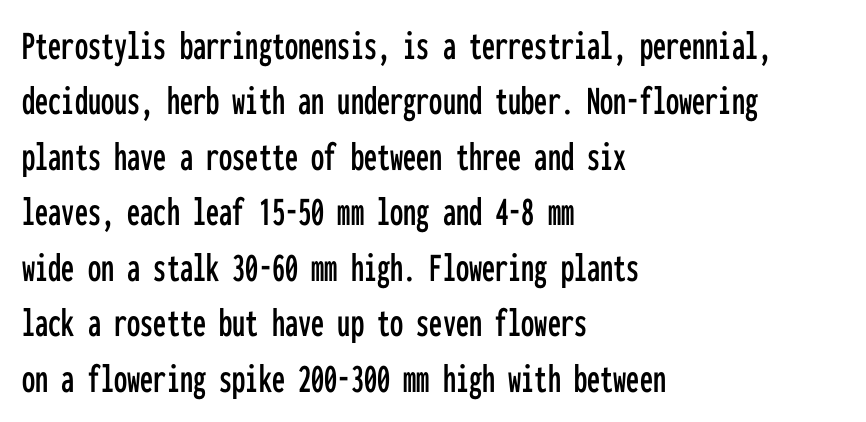
The image shows 42 px condensed sans-serif type, upright, monospaced; set left-aligned, normal line spacing (1.32x), normal letter spacing, not underlined; low stroke contrast and a medium x-height.
